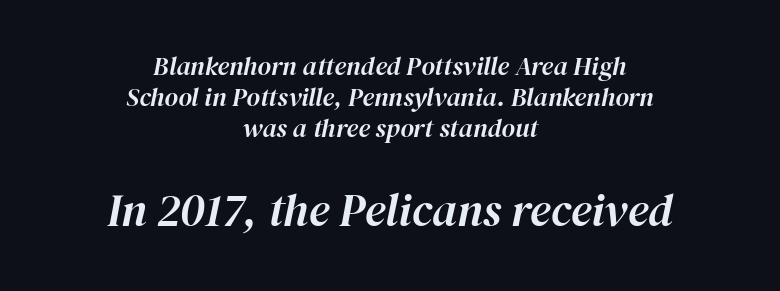
{"italic": "yes", "lean": "right", "slant_degrees": 12, "width": "normal", "stroke_contrast": "high", "x_height": "medium", "monospaced": "no", "underline": "no", "align": "center", "line_spacing_ratio": 1.2, "letter_spacing": "normal", "letter_spacing_em": 0.0, "larger_block": "second", "size_ratio": 1.77, "glyph_px": 46}
